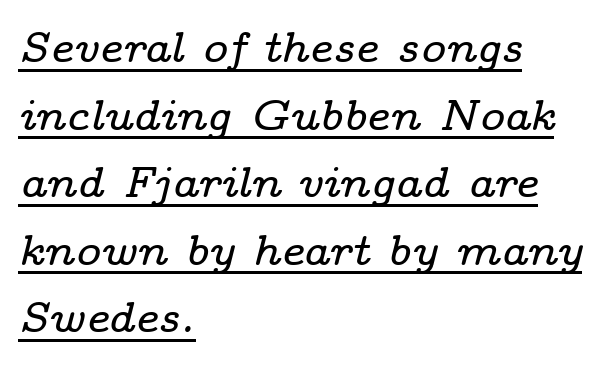
Q: Is the text italic (slanted)? A: Yes, it leans right by about 14 degrees.
Q: Is the typeface a serif or a sans-serif typeface? A: Serif.
Q: Is the text underlined? A: Yes.
Q: How is the paragraph aligned? A: Left-aligned.
Q: Is the spacing between letters normal or unusually wide? A: Normal.
Q: Is the spacing between lines tight, normal or loose? A: Normal.
Q: Width (condensed, normal, or wide)? A: Wide.
Q: Stroke contrast? A: Low.
Q: x-height? A: Medium.
Q: Monospaced? A: No.
